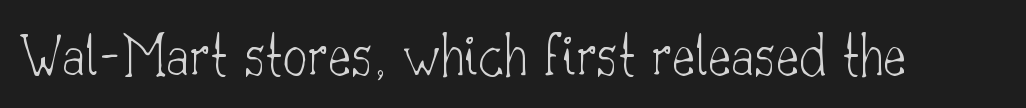
{"serif": "yes", "italic": "no", "bold": "no", "weight": "thin", "width": "normal", "stroke_contrast": "low", "x_height": "small", "monospaced": "no", "underline": "no", "letter_spacing": "normal", "letter_spacing_em": 0.0, "glyph_px": 62}
